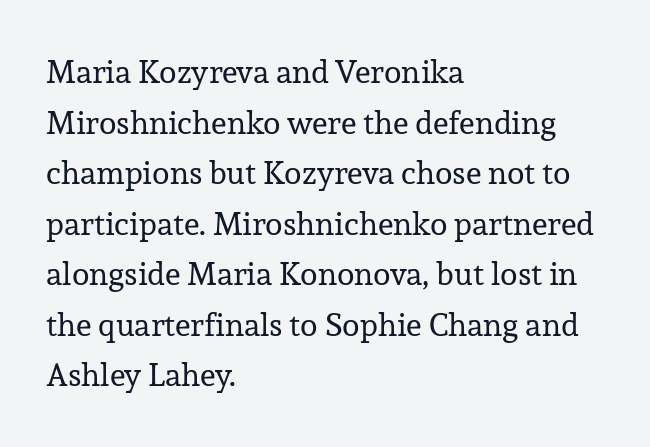
Q: Is the text bold? A: No.
Q: Is the text italic (slanted)? A: No, it is upright.
Q: Is the typeface a serif or a sans-serif typeface? A: Serif.
Q: Is the text underlined? A: No.
Q: How is the paragraph aligned? A: Left-aligned.
Q: Is the spacing between letters normal or unusually wide? A: Normal.
Q: Is the spacing between lines tight, normal or loose? A: Normal.
Q: Width (condensed, normal, or wide)? A: Normal.
Q: Stroke contrast? A: Low.
Q: x-height? A: Medium.
Q: Monospaced? A: No.
